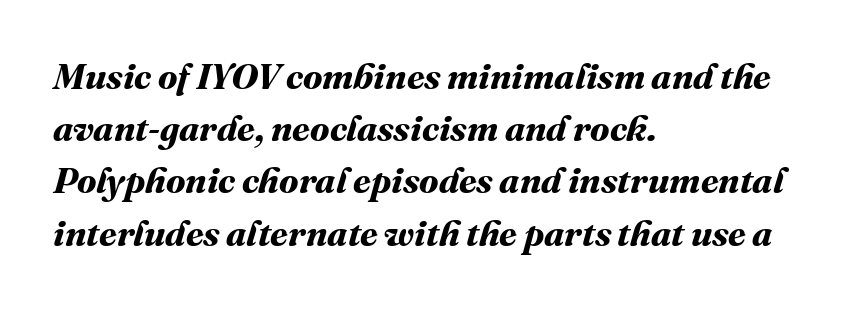
{"bold": "yes", "weight": "bold", "width": "normal", "stroke_contrast": "medium", "x_height": "medium", "monospaced": "no", "underline": "no", "align": "left", "line_spacing": "normal", "line_spacing_ratio": 1.45, "letter_spacing": "normal", "letter_spacing_em": 0.0, "glyph_px": 36}
